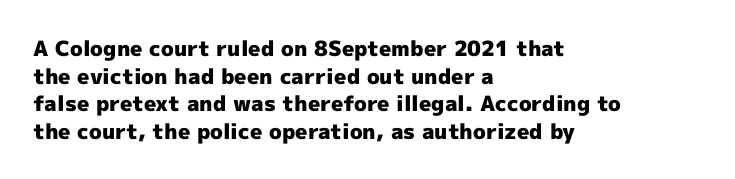
Q: Is the text bold? A: Yes.
Q: Is the text italic (slanted)? A: No, it is upright.
Q: Is the text underlined? A: No.
Q: How is the paragraph aligned? A: Left-aligned.
Q: Is the spacing between letters normal or unusually wide? A: Normal.
Q: Is the spacing between lines tight, normal or loose? A: Normal.
